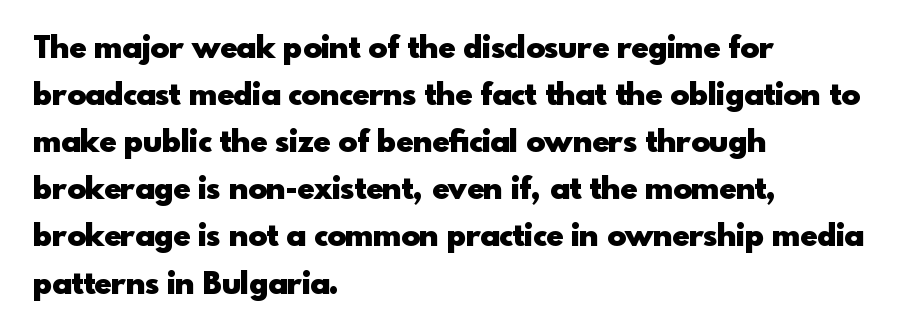
Spacing verdict: proportional, widths tailored to each character. Caption: multi-line text, flush left, ragged right. Standard letterfit; no display-style spreading of the glyphs. Is this a sans? Yes — the strokes have no serifs.
